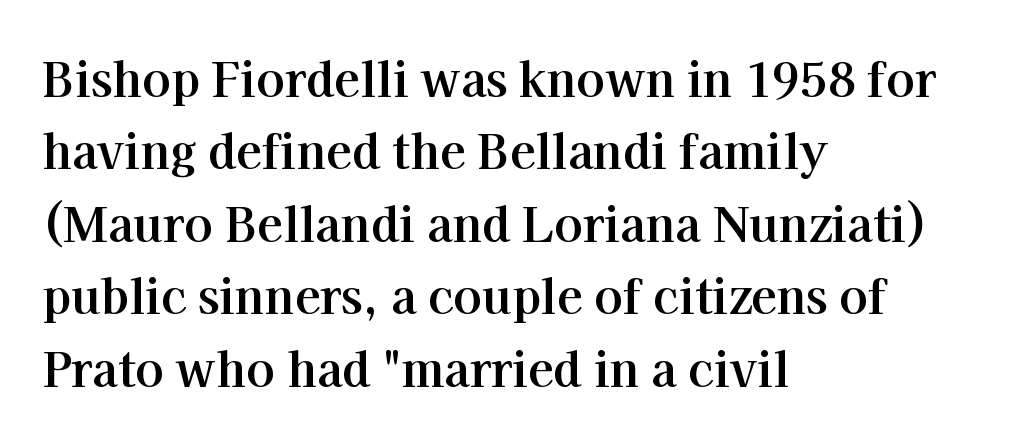
Q: Is the text bold? A: Yes.
Q: Is the text italic (slanted)? A: No, it is upright.
Q: Is the typeface a serif or a sans-serif typeface? A: Serif.
Q: Is the text underlined? A: No.
Q: How is the paragraph aligned? A: Left-aligned.
Q: Is the spacing between letters normal or unusually wide? A: Normal.
Q: Is the spacing between lines tight, normal or loose? A: Normal.
Q: Width (condensed, normal, or wide)? A: Normal.
Q: Stroke contrast? A: High.
Q: x-height? A: Medium.
Q: Monospaced? A: No.
